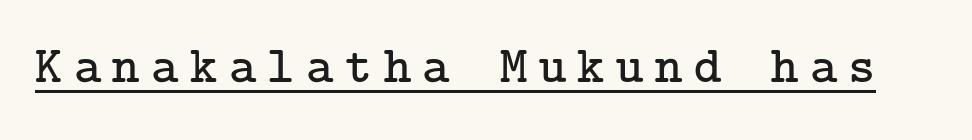
The image shows 52 px serif type, upright; set unusually wide letter spacing (+0.22 em), underlined; low stroke contrast and a medium x-height.
